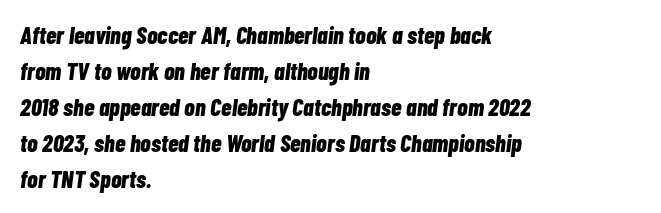
Inter-character spacing is left at the font's built-in metrics. Notice how the stems are inclined rather than vertical — that's the hallmark of italics. These words are printed bold, with thick strokes throughout. In CSS terms this would be text-align: left.
